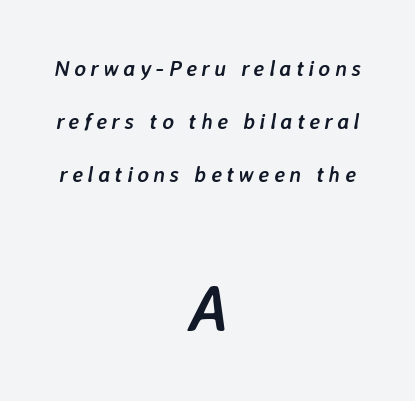
{"italic": "yes", "lean": "right", "slant_degrees": 7, "bold": "yes", "weight": "semibold", "width": "normal", "stroke_contrast": "low", "x_height": "medium", "monospaced": "no", "underline": "no", "align": "center", "line_spacing": "loose", "line_spacing_ratio": 2.42, "letter_spacing": "wide", "letter_spacing_em": 0.2, "larger_block": "second", "size_ratio": 2.95, "glyph_px": 65}
